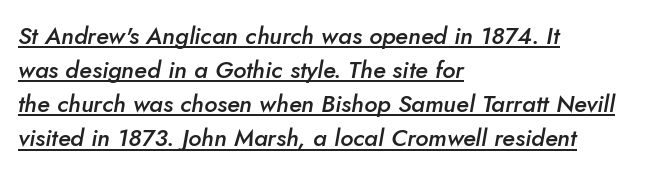
Does the leading feel generous? No, just average. Horizontal alignment here is leftward, the default for most running prose. Typesetter's note: demi weight, one step under bold. The specimen reads as italic at a glance. Short note: letters normally spaced. Check the space under the baseline: a stroke is drawn there.
